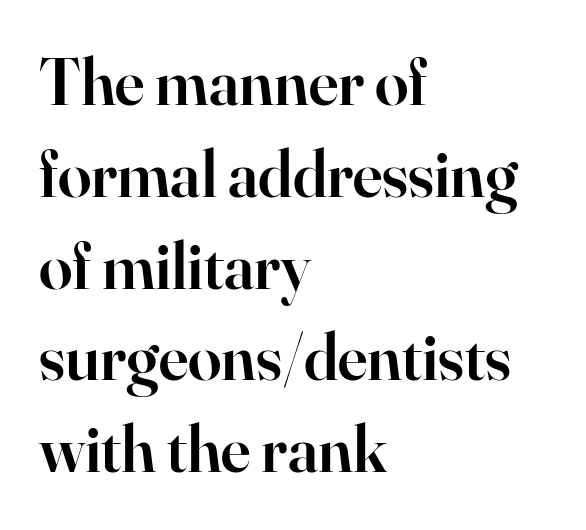
Q: Is the text bold? A: Semi-bold.
Q: Is the text italic (slanted)? A: No, it is upright.
Q: Is the typeface a serif or a sans-serif typeface? A: Serif.
Q: Is the text underlined? A: No.
Q: How is the paragraph aligned? A: Left-aligned.
Q: Is the spacing between letters normal or unusually wide? A: Normal.
Q: Is the spacing between lines tight, normal or loose? A: Normal.
Q: Width (condensed, normal, or wide)? A: Normal.
Q: Stroke contrast? A: High.
Q: x-height? A: Small.
Q: Monospaced? A: No.
